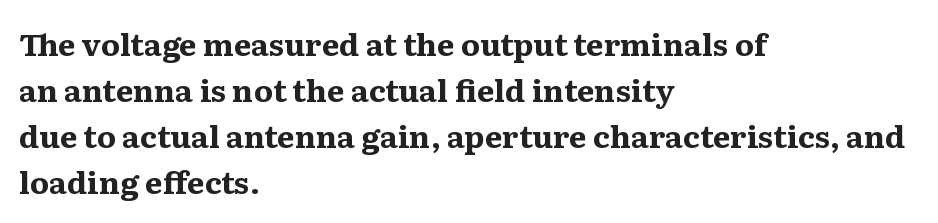
The image shows 31 px bold serif type, upright; set left-aligned, normal line spacing (1.48x), normal letter spacing, not underlined; medium stroke contrast and a medium x-height.
